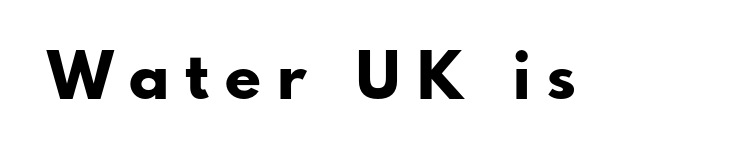
Characters remain perfectly vertical along every line. Notice how thick the strokes are: this is what a full bold looks like. These lines are rendered in a variable-pitch font. Clear beneath every line of the passage. Characters follow at a spacing far wider than the type designer built in.
